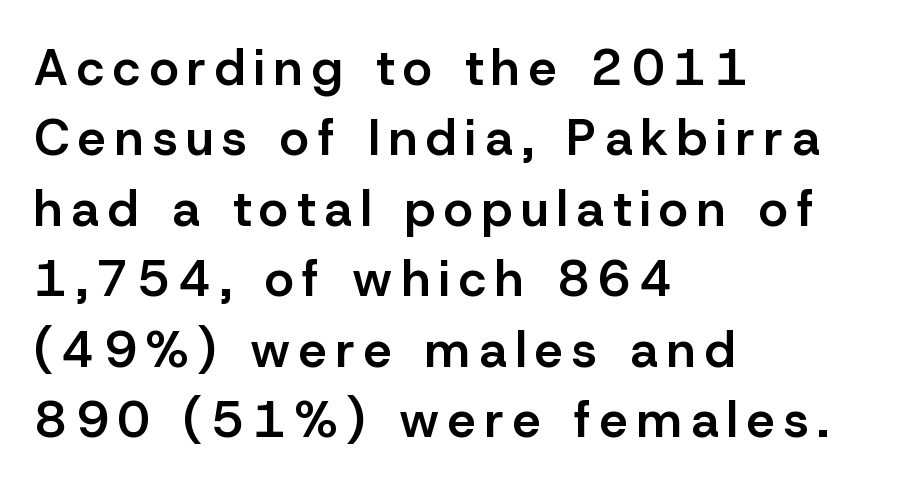
The image shows 50 px semibold sans-serif type, upright; set left-aligned, normal line spacing (1.41x), not underlined; low stroke contrast and a medium x-height.
